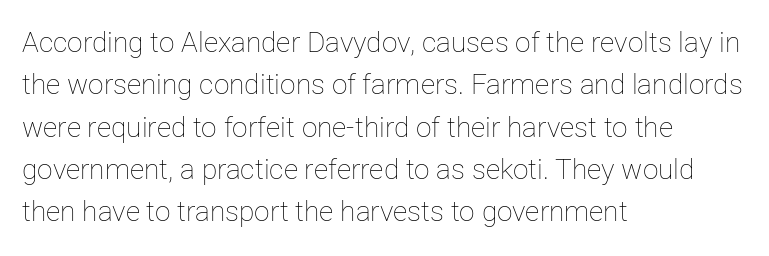
Q: Is the text bold? A: No.
Q: Is the text italic (slanted)? A: No, it is upright.
Q: Is the text underlined? A: No.
Q: How is the paragraph aligned? A: Left-aligned.
Q: Is the spacing between letters normal or unusually wide? A: Normal.
Q: Is the spacing between lines tight, normal or loose? A: Normal.
Q: Width (condensed, normal, or wide)? A: Normal.
Q: Stroke contrast? A: Low.
Q: x-height? A: Medium.
Q: Monospaced? A: No.
